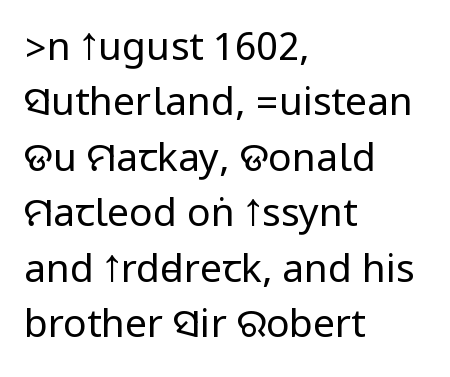
The image shows 39 px regular-weight, condensed sans-serif type, upright; set left-aligned, normal line spacing (1.42x), normal letter spacing, not underlined; low stroke contrast.
